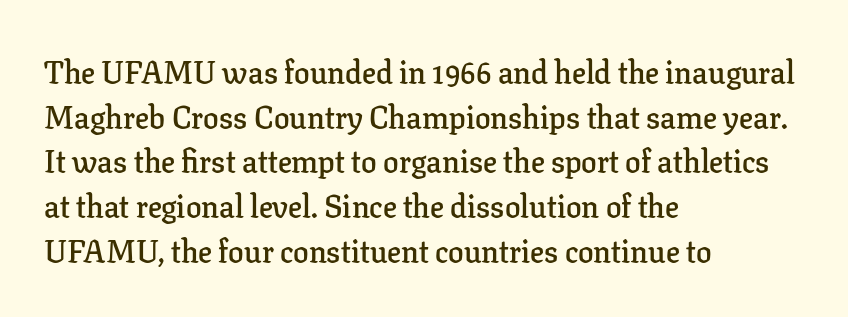
The face used here is proportionally spaced, like ordinary book or web type. One glance says typical: line gaps are just what's usual. The font is running at a semibold setting, under full bold. Small tapered or slab feet sit at the stroke ends, so this counts as serif. If you drew a line through each stem, it would be perfectly vertical.
